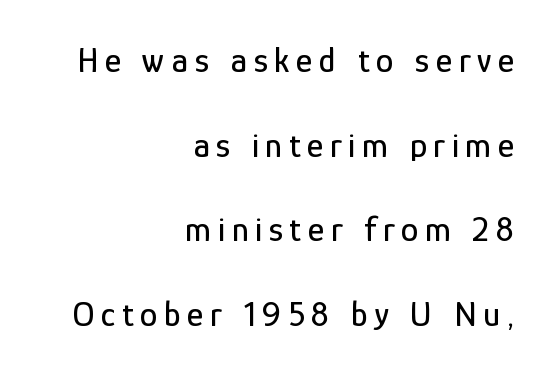
The image shows 35 px condensed sans-serif type, upright; set right-aligned, loose line spacing (2.42x), not underlined; low stroke contrast and a medium x-height.
